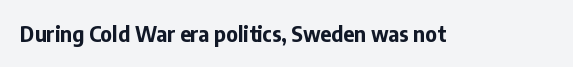
The letterforms sit shoulder to shoulder at normal distance. These lines were composed using upright roman letters. Check the space under the baseline: it is left empty. The sample has been set heavy, in full bold.
